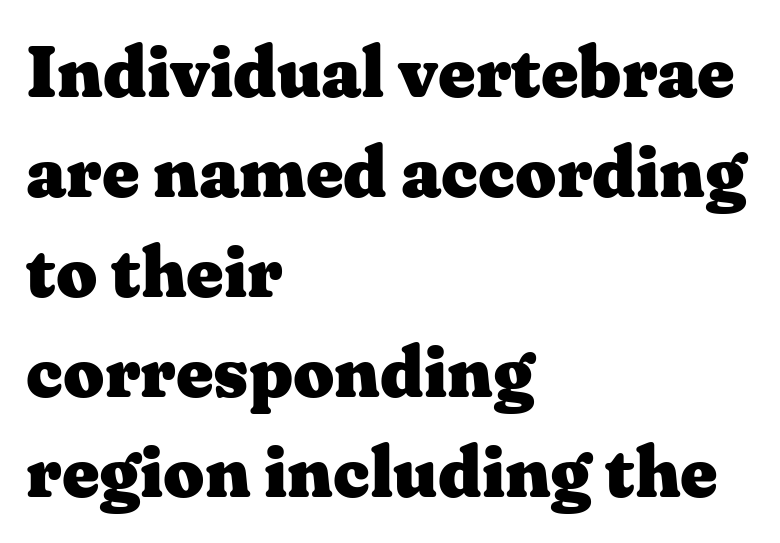
{"serif": "yes", "italic": "no", "bold": "yes", "weight": "heavy", "width": "wide", "stroke_contrast": "medium", "x_height": "medium", "monospaced": "no", "underline": "no", "align": "left", "line_spacing": "normal", "line_spacing_ratio": 1.39, "letter_spacing": "normal", "letter_spacing_em": 0.0, "glyph_px": 72}
